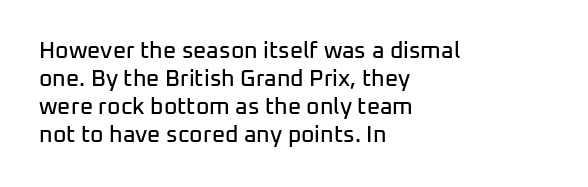
Q: Is the text italic (slanted)? A: No, it is upright.
Q: Is the text underlined? A: No.
Q: How is the paragraph aligned? A: Left-aligned.
Q: Is the spacing between letters normal or unusually wide? A: Normal.
